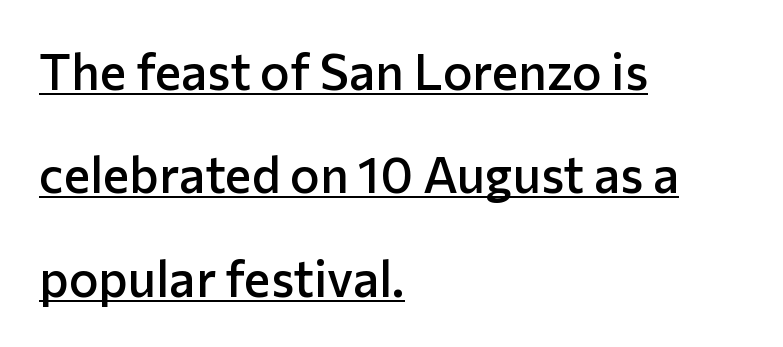
The letters sit at their default tracking, neither squeezed nor spread. Looks like regular typesetting: each glyph gets only the width it needs. If you drew a line through each stem, it would be perfectly vertical. Underlining? Definitely there. Is the type bold? Partly — it's a semibold, heavier than regular but not fully bold. The text block is weighted toward the left margin, trailing off unevenly rightward.
